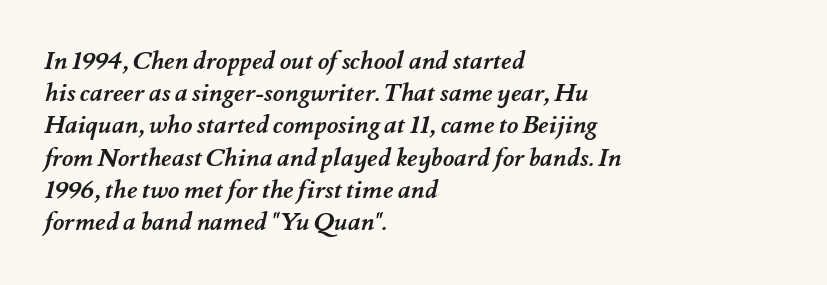
The baseline area is clear. Standard letterfit; no display-style spreading of the glyphs. The sample has been set heavy, in full bold. Teacher's note: observe the even left margin — that is flush-left alignment.
